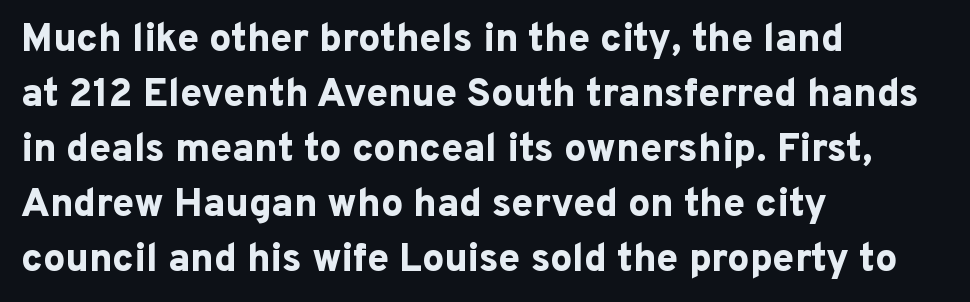
The image shows 39 px bold sans-serif type, upright; set left-aligned, normal line spacing (1.41x), normal letter spacing, not underlined; low stroke contrast and a medium x-height.
